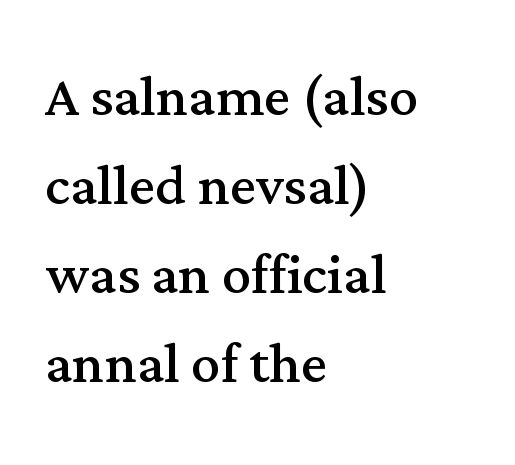
{"serif": "yes", "italic": "no", "bold": "no", "weight": "regular", "width": "normal", "stroke_contrast": "medium", "x_height": "medium", "monospaced": "no", "underline": "no", "align": "left", "line_spacing_ratio": 1.22, "letter_spacing": "normal", "letter_spacing_em": 0.0, "glyph_px": 73}
